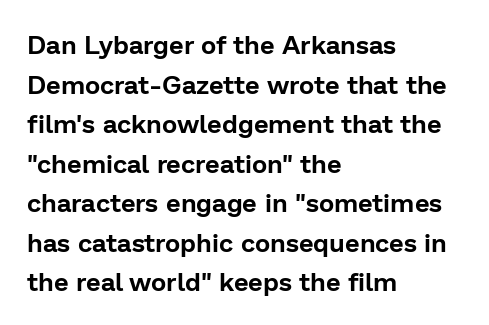
{"italic": "no", "underline": "no", "align": "left", "line_spacing": "normal", "line_spacing_ratio": 1.52, "letter_spacing": "normal", "letter_spacing_em": 0.0, "glyph_px": 26}
